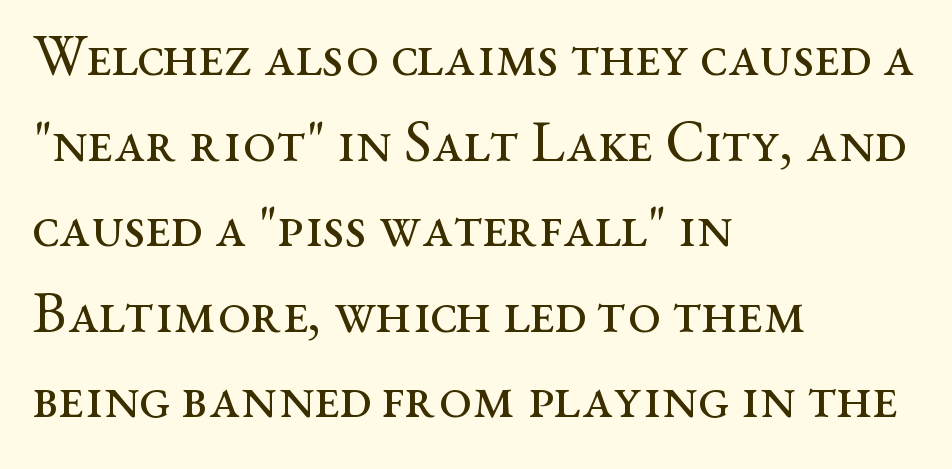
Q: Is the text bold? A: No.
Q: Is the text italic (slanted)? A: No, it is upright.
Q: Is the typeface a serif or a sans-serif typeface? A: Serif.
Q: Is the text underlined? A: No.
Q: How is the paragraph aligned? A: Left-aligned.
Q: Is the spacing between letters normal or unusually wide? A: Normal.
Q: Is the spacing between lines tight, normal or loose? A: Normal.
Q: Width (condensed, normal, or wide)? A: Wide.
Q: Stroke contrast? A: Medium.
Q: x-height? A: Medium.
Q: Monospaced? A: No.
